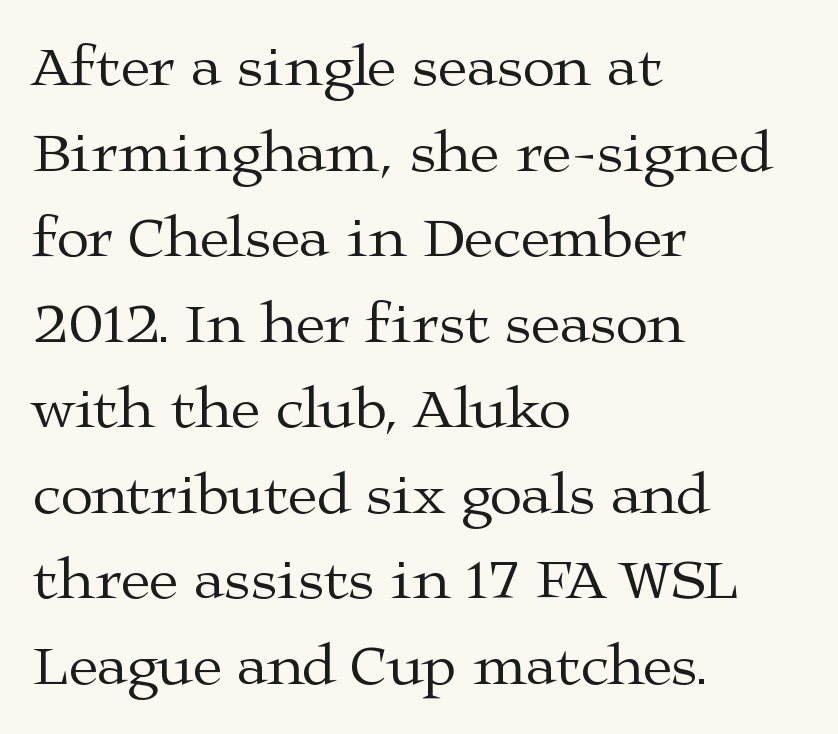
Q: Is the text bold? A: No.
Q: Is the text italic (slanted)? A: No, it is upright.
Q: Is the typeface a serif or a sans-serif typeface? A: Serif.
Q: Is the text underlined? A: No.
Q: How is the paragraph aligned? A: Left-aligned.
Q: Is the spacing between letters normal or unusually wide? A: Normal.
Q: Is the spacing between lines tight, normal or loose? A: Normal.
Q: Width (condensed, normal, or wide)? A: Wide.
Q: Stroke contrast? A: Medium.
Q: x-height? A: Medium.
Q: Monospaced? A: No.
